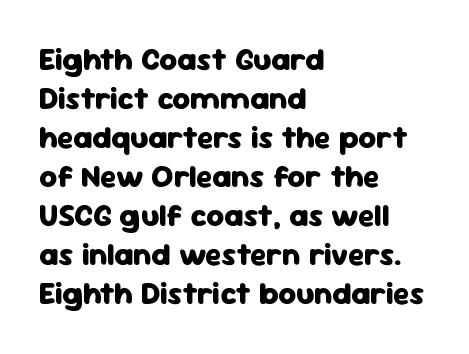
Letters rest on an invisible, unmarked baseline. If you drew a line through each stem, it would be perfectly vertical. The lines sit at an ordinary, default distance from one another. The font family rendered here belongs to the sans-serif group. Characters follow at the spacing the type designer built in. Which margin do the lines hug? The left one — the right edge is uneven.
